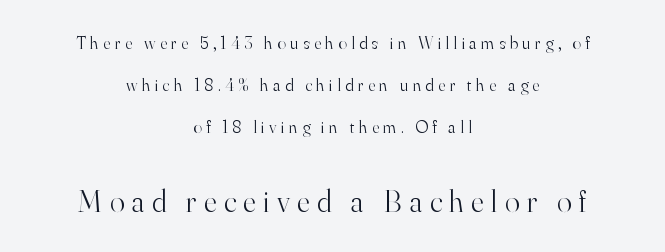
{"serif": "yes", "italic": "no", "bold": "no", "weight": "light", "width": "normal", "stroke_contrast": "high", "x_height": "small", "monospaced": "no", "underline": "no", "align": "center", "line_spacing": "loose", "line_spacing_ratio": 2.32, "letter_spacing": "wide", "letter_spacing_em": 0.24, "larger_block": "second", "size_ratio": 1.72, "glyph_px": 31}
